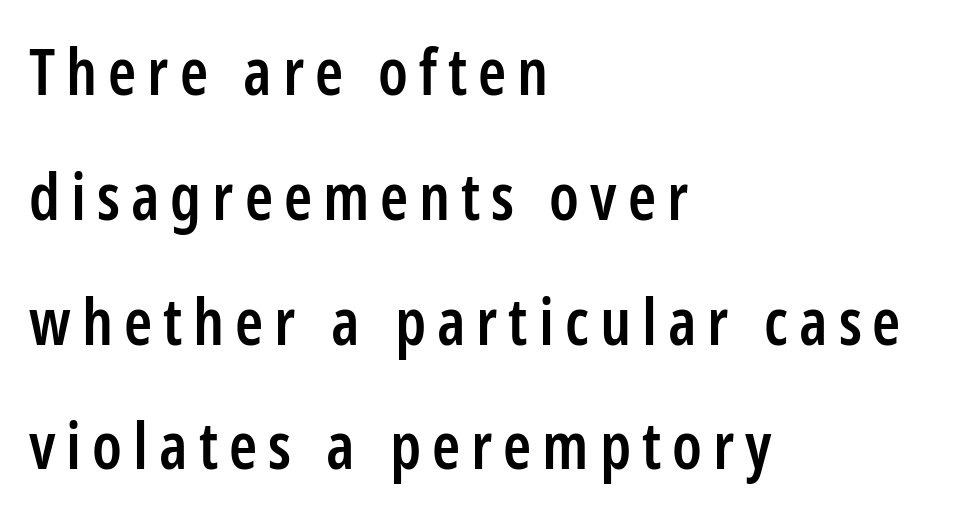
The image shows 64 px semibold, condensed sans-serif type, upright; set left-aligned, loose line spacing (1.95x), not underlined; low stroke contrast and a medium x-height.
